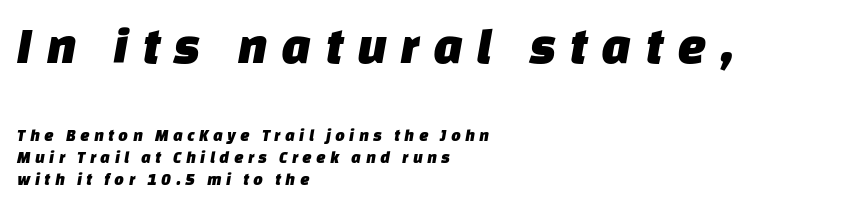
{"serif": "no", "width": "normal", "stroke_contrast": "low", "x_height": "large", "monospaced": "no", "underline": "no", "align": "left", "line_spacing": "normal", "line_spacing_ratio": 1.29, "letter_spacing": "wide", "letter_spacing_em": 0.25, "larger_block": "first", "size_ratio": 3.06, "glyph_px": 52}
